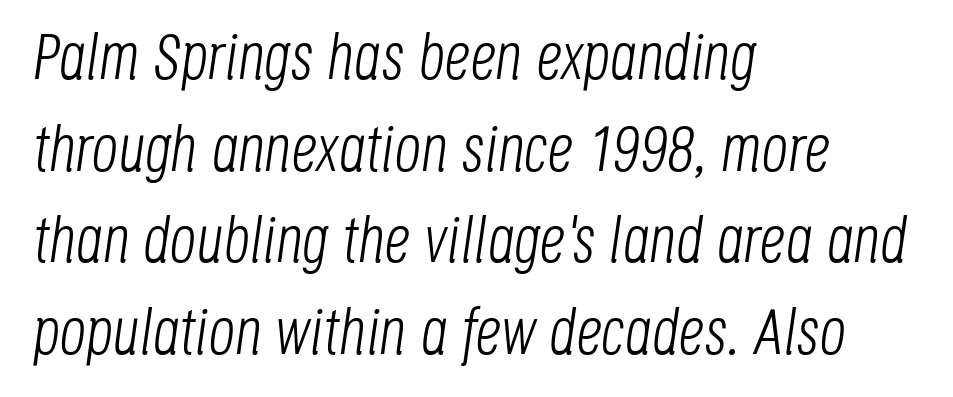
The image shows 65 px light, condensed type, italic (leaning right); set left-aligned, normal line spacing (1.41x), normal letter spacing, not underlined; low stroke contrast and a large x-height.
